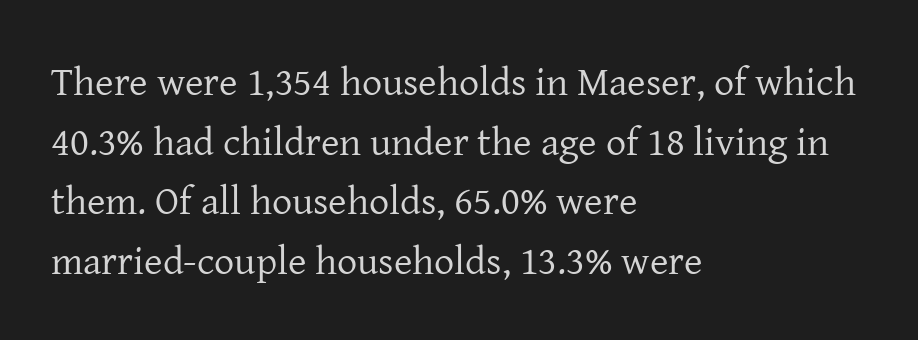
Q: Is the text bold? A: No.
Q: Is the text italic (slanted)? A: No, it is upright.
Q: Is the typeface a serif or a sans-serif typeface? A: Serif.
Q: Is the text underlined? A: No.
Q: How is the paragraph aligned? A: Left-aligned.
Q: Is the spacing between letters normal or unusually wide? A: Normal.
Q: Is the spacing between lines tight, normal or loose? A: Normal.
Q: Width (condensed, normal, or wide)? A: Normal.
Q: Stroke contrast? A: Low.
Q: x-height? A: Medium.
Q: Monospaced? A: No.
